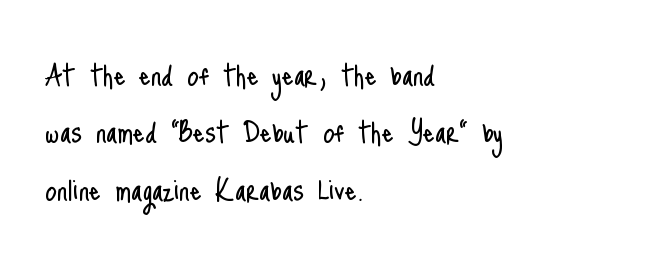
{"serif": "no", "italic": "no", "bold": "no", "weight": "light", "width": "condensed", "stroke_contrast": "low", "x_height": "small", "monospaced": "no", "underline": "no", "align": "left", "line_spacing": "normal", "line_spacing_ratio": 1.55, "letter_spacing": "normal", "letter_spacing_em": 0.0, "glyph_px": 37}
